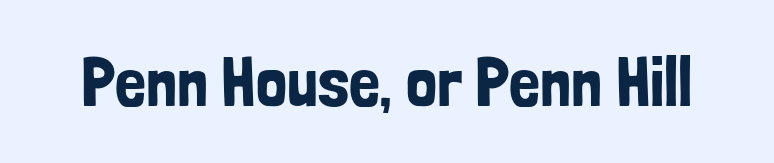
Q: Is the text italic (slanted)? A: No, it is upright.
Q: Is the typeface a serif or a sans-serif typeface? A: Sans-serif.
Q: Is the text underlined? A: No.
Q: Is the spacing between letters normal or unusually wide? A: Normal.
Q: Width (condensed, normal, or wide)? A: Condensed.
Q: Stroke contrast? A: Low.
Q: x-height? A: Medium.
Q: Monospaced? A: No.
